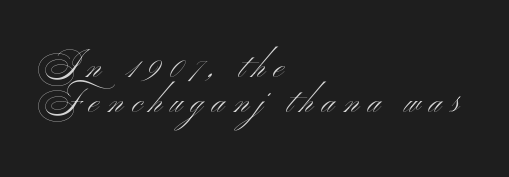
The image shows 33 px light, wide sans-serif type; set left-aligned, tight line spacing (1.06x), unusually wide letter spacing (+0.28 em), not underlined; medium stroke contrast and a small x-height.
